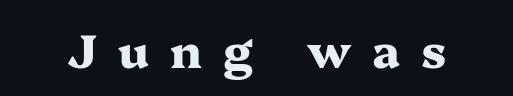
The area under the type is left untouched. Spacing verdict: proportional, widths tailored to each character. The gaps between neighbouring characters are conspicuously large. The font's upright variant was chosen for this text. Look at the stroke-to-counter ratio: heavy, a bold. Is this a sans? No — the strokes have serifs.
